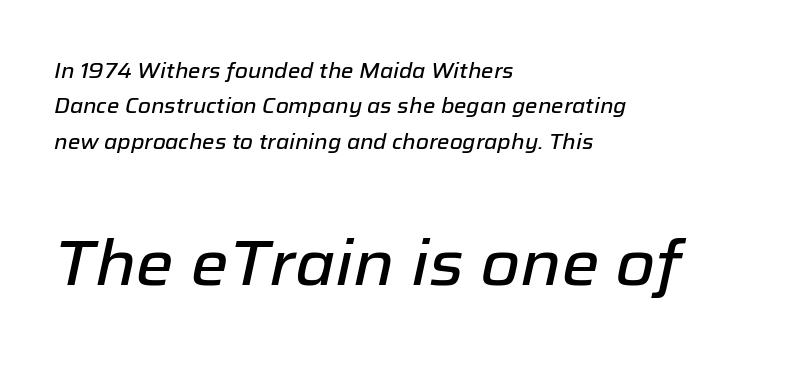
The second block has been scaled up relative to the first. Descenders are the only things crossing below the line. In terms of posture, this sample is oblique. Here the designer chose a conventional face with non-uniform glyph widths. Reading down the column, the eye jumps a familiar distance to each next line.
